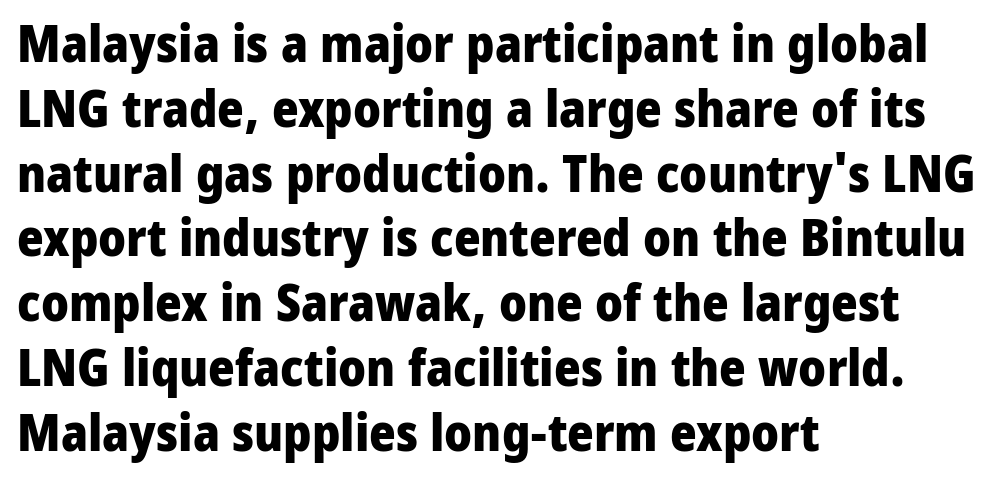
Italic? Not at all — the glyphs are vertical. Where is the straight margin? On the left. Check under the words: just untouched page. On the weight axis this lands at bold, roughly 700.
